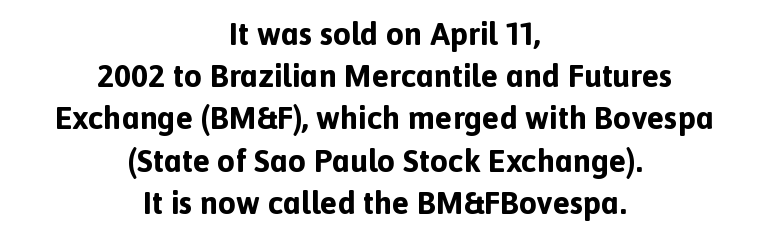
Q: Is the text bold? A: Yes.
Q: Is the text italic (slanted)? A: No, it is upright.
Q: Is the typeface a serif or a sans-serif typeface? A: Sans-serif.
Q: Is the text underlined? A: No.
Q: How is the paragraph aligned? A: Centered.
Q: Is the spacing between letters normal or unusually wide? A: Normal.
Q: Is the spacing between lines tight, normal or loose? A: Normal.
Q: Width (condensed, normal, or wide)? A: Normal.
Q: x-height? A: Medium.
Q: Monospaced? A: No.
